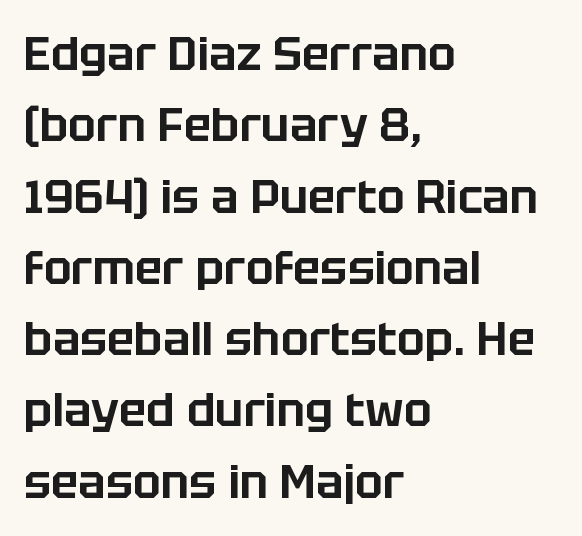
The image shows 46 px sans-serif type, upright; set left-aligned, normal line spacing (1.55x), normal letter spacing, not underlined; low stroke contrast and a large x-height.
